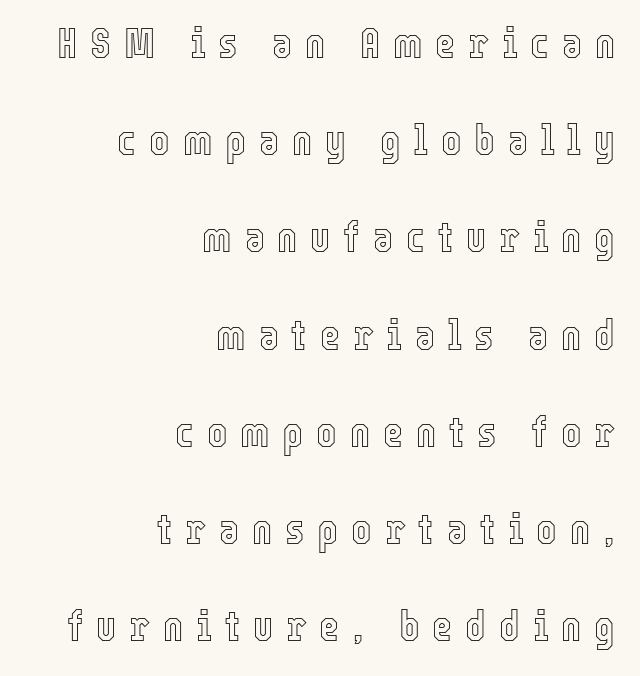
Q: Is the text italic (slanted)? A: No, it is upright.
Q: Is the text underlined? A: No.
Q: How is the paragraph aligned? A: Right-aligned.
Q: Is the spacing between letters normal or unusually wide? A: Unusually wide.
Q: Is the spacing between lines tight, normal or loose? A: Loose.
Q: Width (condensed, normal, or wide)? A: Condensed.
Q: x-height? A: Medium.
Q: Monospaced? A: No.
